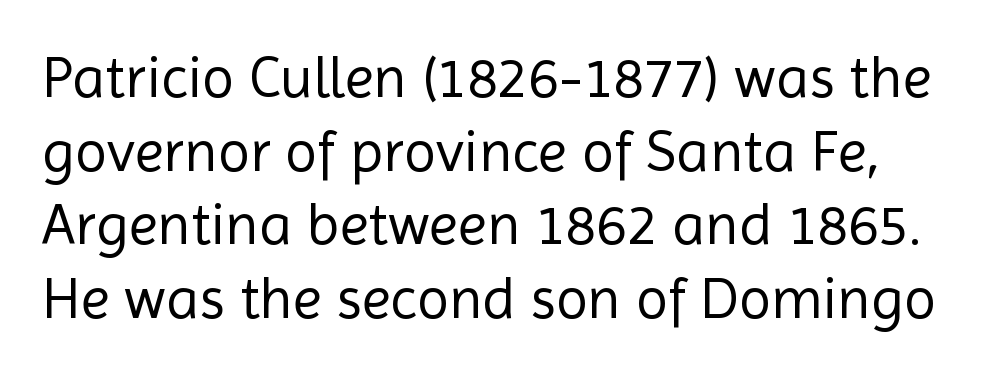
Q: Is the text bold? A: No.
Q: Is the text italic (slanted)? A: No, it is upright.
Q: Is the typeface a serif or a sans-serif typeface? A: Sans-serif.
Q: Is the text underlined? A: No.
Q: Is the spacing between letters normal or unusually wide? A: Normal.
Q: Is the spacing between lines tight, normal or loose? A: Normal.
Q: Width (condensed, normal, or wide)? A: Normal.
Q: x-height? A: Medium.
Q: Monospaced? A: No.
